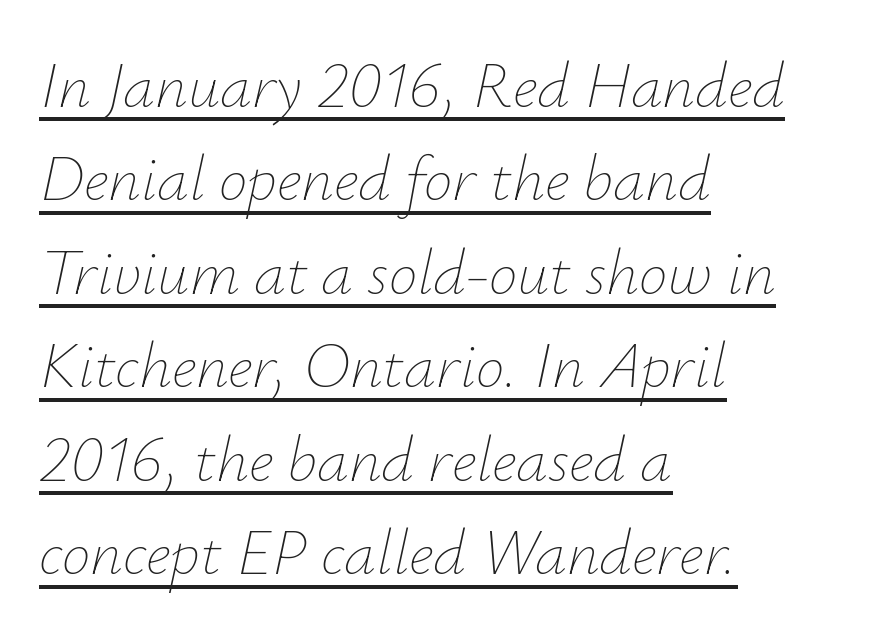
{"italic": "yes", "lean": "right", "slant_degrees": 12, "bold": "no", "weight": "thin", "width": "normal", "stroke_contrast": "low", "x_height": "small", "monospaced": "no", "underline": "yes", "align": "left", "line_spacing": "normal", "line_spacing_ratio": 1.46, "letter_spacing": "normal", "letter_spacing_em": 0.0, "glyph_px": 64}
